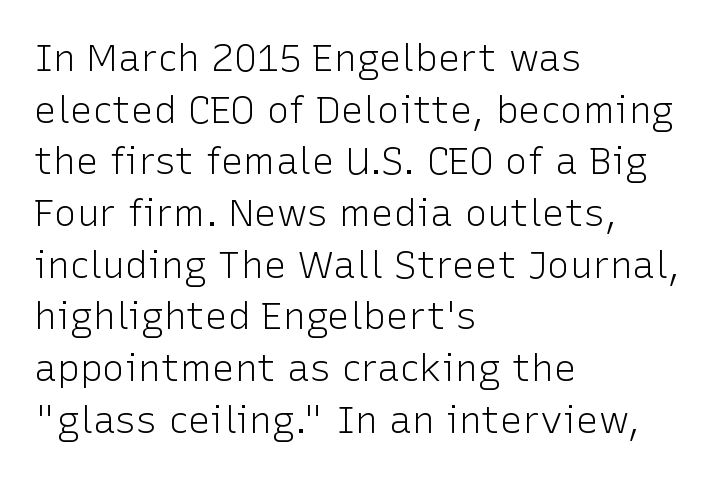
The image shows 38 px light sans-serif type, upright; set left-aligned, normal line spacing (1.36x), normal letter spacing, not underlined; low stroke contrast and a medium x-height.
